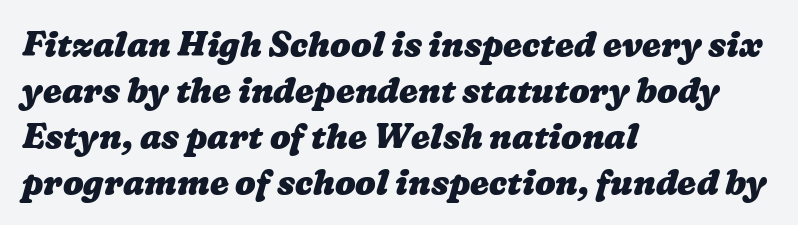
Each letter keeps its own natural width here, so spacing adapts to shape. Baseline-to-baseline distance is the conventional proportion of letter height. You could call the tracking neutral — neither tight nor loose. The typesetting leans heavy: a genuine bold.
